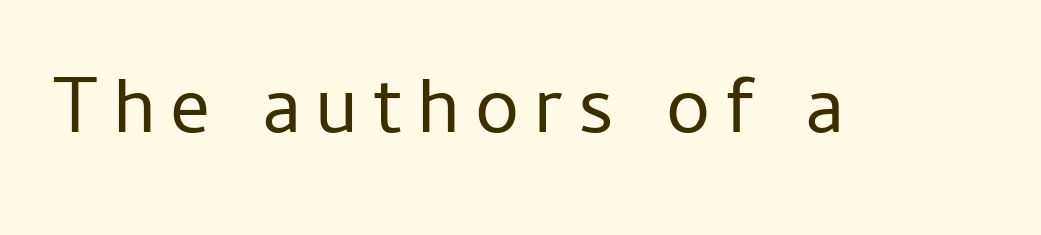
Q: Is the text bold? A: No.
Q: Is the text italic (slanted)? A: No, it is upright.
Q: Is the typeface a serif or a sans-serif typeface? A: Sans-serif.
Q: Is the text underlined? A: No.
Q: Width (condensed, normal, or wide)? A: Normal.
Q: Stroke contrast? A: Low.
Q: x-height? A: Medium.
Q: Monospaced? A: No.
